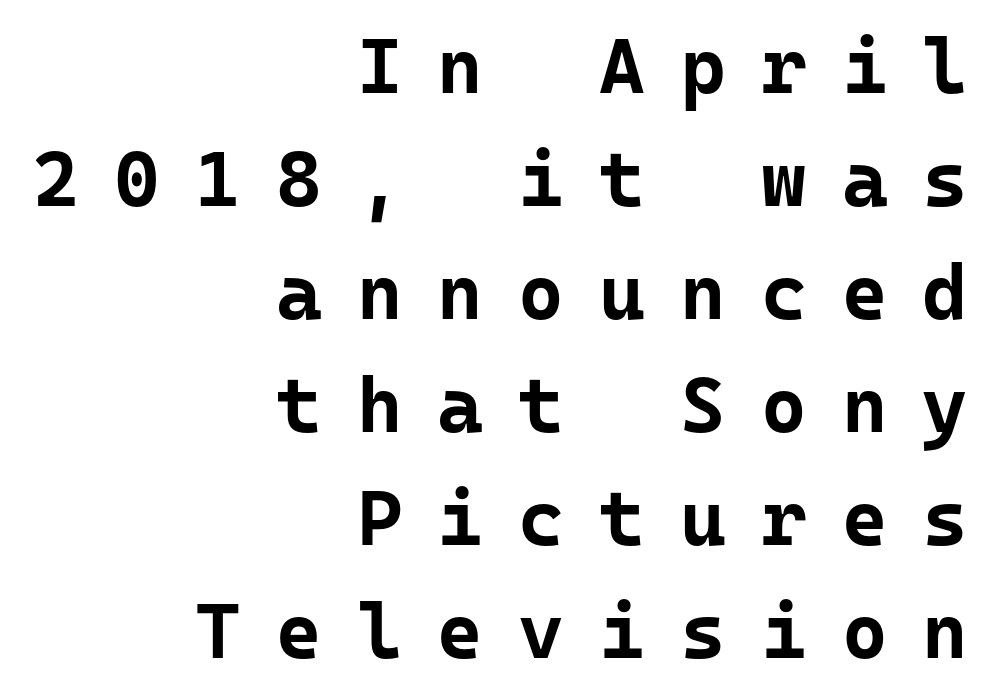
{"serif": "no", "italic": "no", "bold": "yes", "weight": "bold", "width": "normal", "stroke_contrast": "low", "x_height": "medium", "monospaced": "yes", "underline": "no", "align": "right", "line_spacing": "normal", "line_spacing_ratio": 1.45, "letter_spacing": "wide", "letter_spacing_em": 0.45, "glyph_px": 78}
